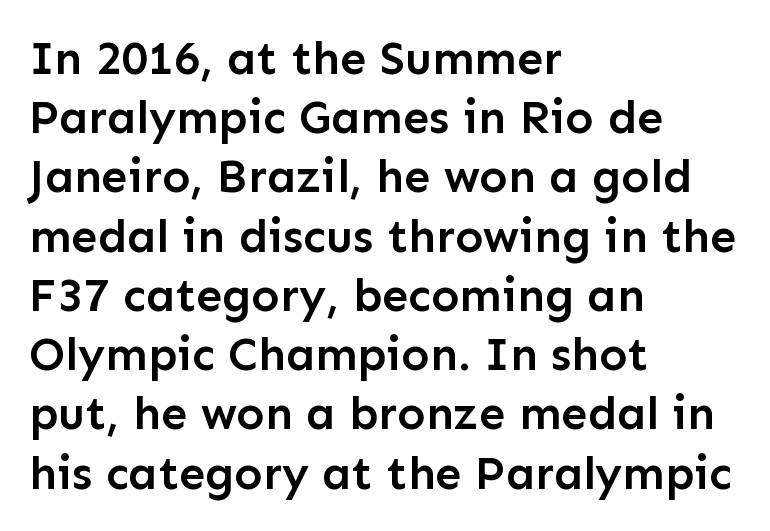
{"serif": "no", "italic": "no", "bold": "semi", "weight": "semibold", "width": "normal", "stroke_contrast": "low", "x_height": "medium", "monospaced": "no", "underline": "no", "align": "left", "line_spacing": "normal", "line_spacing_ratio": 1.26, "letter_spacing": "normal", "letter_spacing_em": 0.0, "glyph_px": 47}
